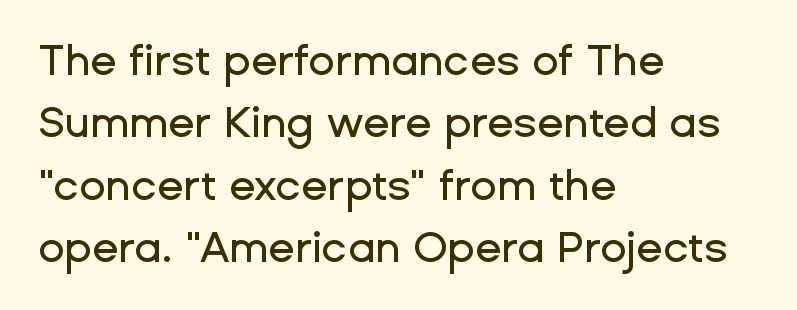
Q: Is the text italic (slanted)? A: No, it is upright.
Q: Is the typeface a serif or a sans-serif typeface? A: Sans-serif.
Q: Is the text underlined? A: No.
Q: How is the paragraph aligned? A: Left-aligned.
Q: Is the spacing between letters normal or unusually wide? A: Normal.
Q: Is the spacing between lines tight, normal or loose? A: Normal.
Q: Width (condensed, normal, or wide)? A: Normal.
Q: Stroke contrast? A: Low.
Q: x-height? A: Medium.
Q: Monospaced? A: No.
